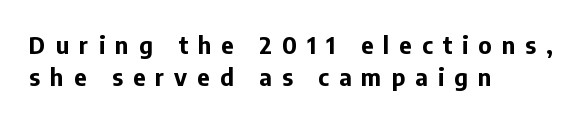
Q: Is the text bold? A: Yes.
Q: Is the text italic (slanted)? A: No, it is upright.
Q: Is the text underlined? A: No.
Q: How is the paragraph aligned? A: Left-aligned.
Q: Is the spacing between letters normal or unusually wide? A: Unusually wide.
Q: Is the spacing between lines tight, normal or loose? A: Normal.
